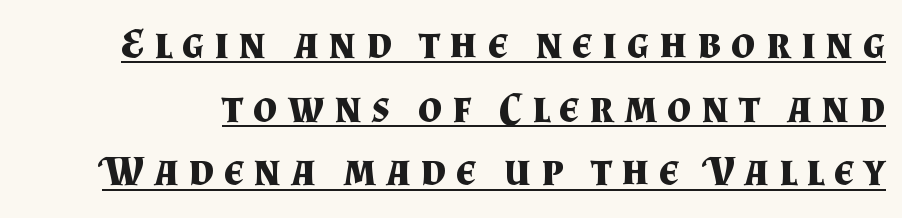
{"serif": "yes", "italic": "no", "bold": "yes", "weight": "bold", "width": "normal", "stroke_contrast": "medium", "x_height": "small", "monospaced": "no", "underline": "yes", "line_spacing": "normal", "line_spacing_ratio": 1.48, "letter_spacing": "wide", "letter_spacing_em": 0.23, "glyph_px": 43}
